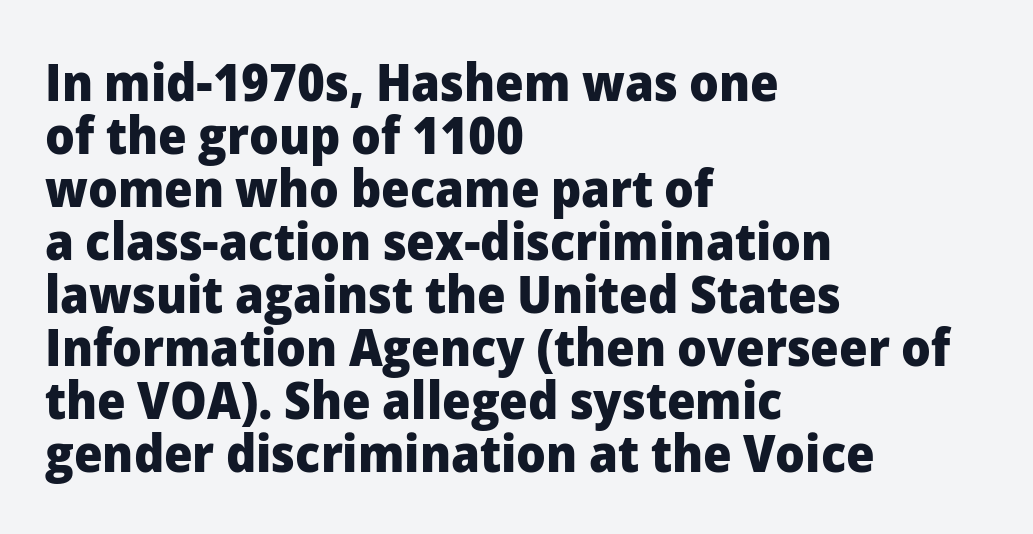
Q: Is the text bold? A: Yes.
Q: Is the text italic (slanted)? A: No, it is upright.
Q: Is the typeface a serif or a sans-serif typeface? A: Sans-serif.
Q: Is the text underlined? A: No.
Q: How is the paragraph aligned? A: Left-aligned.
Q: Is the spacing between letters normal or unusually wide? A: Normal.
Q: Is the spacing between lines tight, normal or loose? A: Tight.
Q: Width (condensed, normal, or wide)? A: Normal.
Q: Stroke contrast? A: Low.
Q: x-height? A: Medium.
Q: Monospaced? A: No.
